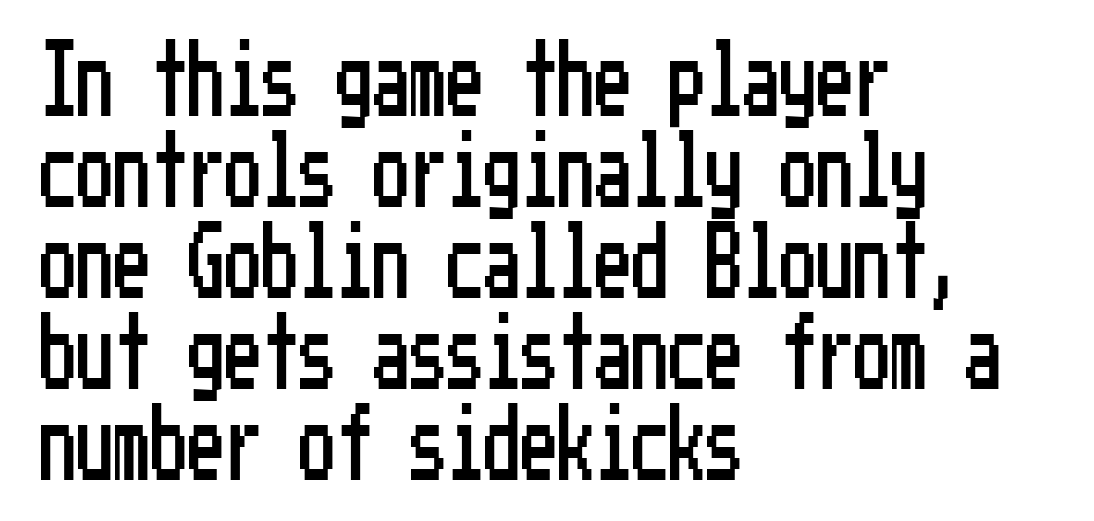
The image shows 74 px condensed sans-serif type, upright; set left-aligned, line spacing 1.23x, normal letter spacing, not underlined; low stroke contrast and a medium x-height.
